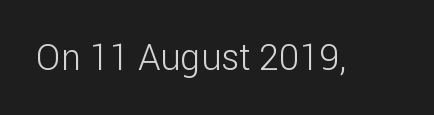
Each letter's strokes conclude bluntly, with no projecting serifs. Does the lettering tilt? It doesn't — this is upright. These lines are rendered in a variable-pitch font. The space directly below the letters is spotless.
